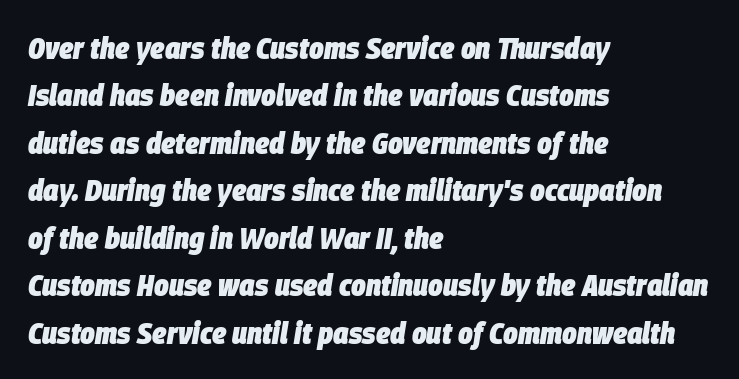
{"italic": "yes", "lean": "right", "slant_degrees": 9, "bold": "yes", "weight": "heavy", "width": "condensed", "stroke_contrast": "low", "x_height": "large", "monospaced": "no", "underline": "no", "align": "left", "line_spacing": "normal", "line_spacing_ratio": 1.53, "letter_spacing": "normal", "letter_spacing_em": 0.0, "glyph_px": 31}
